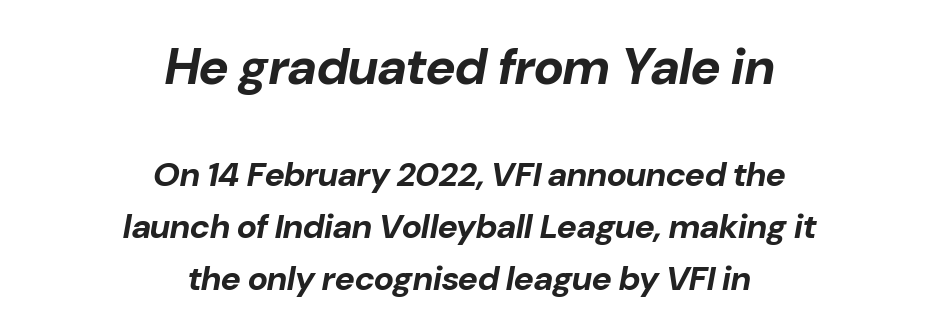
{"italic": "yes", "lean": "right", "slant_degrees": 10, "bold": "yes", "weight": "bold", "width": "normal", "stroke_contrast": "low", "x_height": "medium", "monospaced": "no", "underline": "no", "align": "center", "line_spacing": "normal", "line_spacing_ratio": 1.53, "letter_spacing": "normal", "letter_spacing_em": 0.0, "larger_block": "first", "size_ratio": 1.5, "glyph_px": 51}
